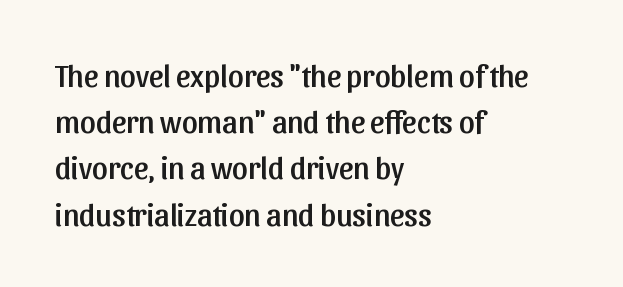
The image shows 31 px sans-serif type, upright; set left-aligned, normal line spacing (1.49x), normal letter spacing, not underlined; low stroke contrast and a medium x-height.
